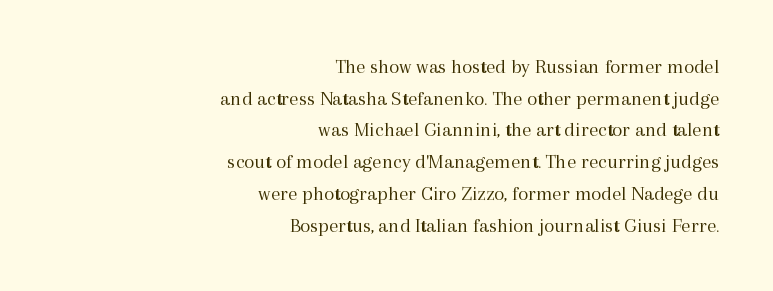
{"italic": "no", "bold": "no", "underline": "no", "align": "right", "line_spacing": "normal", "line_spacing_ratio": 1.51, "letter_spacing": "normal", "letter_spacing_em": 0.0, "glyph_px": 21}
